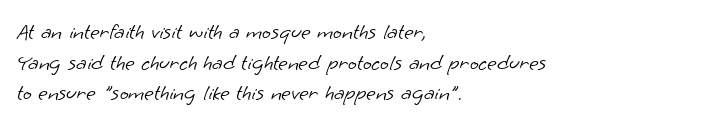
{"bold": "no", "underline": "no", "align": "left", "line_spacing": "normal", "line_spacing_ratio": 1.33, "letter_spacing": "normal", "letter_spacing_em": 0.0, "glyph_px": 23}
